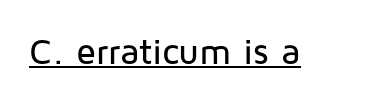
The image shows 36 px sans-serif type, upright; set normal letter spacing, underlined; low stroke contrast and a medium x-height.
